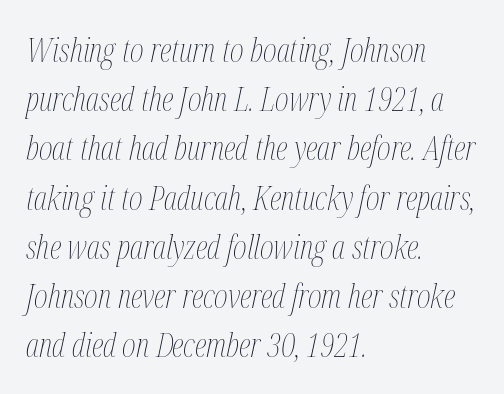
The image shows 33 px thin, condensed type, italic (leaning right); set left-aligned, normal line spacing (1.49x), normal letter spacing, not underlined; medium stroke contrast and a medium x-height.
